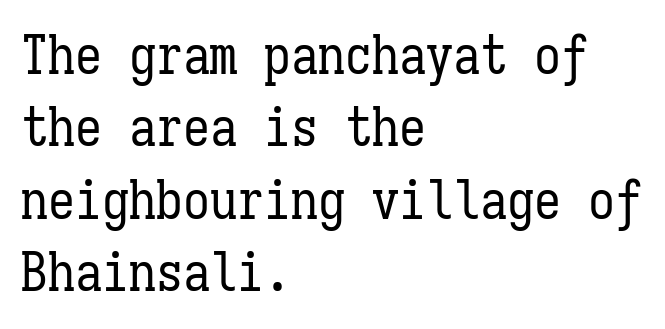
Q: Is the text bold? A: No.
Q: Is the text italic (slanted)? A: No, it is upright.
Q: Is the text underlined? A: No.
Q: How is the paragraph aligned? A: Left-aligned.
Q: Is the spacing between letters normal or unusually wide? A: Normal.
Q: Is the spacing between lines tight, normal or loose? A: Normal.
Q: Width (condensed, normal, or wide)? A: Condensed.
Q: Stroke contrast? A: Low.
Q: x-height? A: Medium.
Q: Monospaced? A: Yes.
